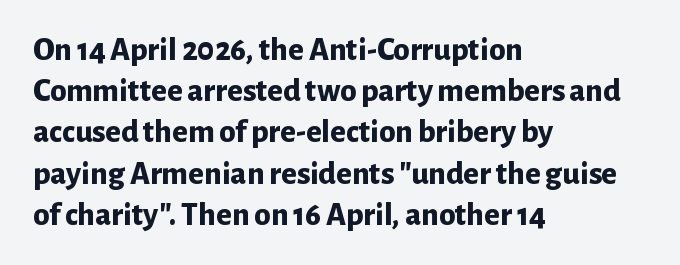
{"serif": "no", "italic": "no", "bold": "yes", "weight": "bold", "width": "normal", "stroke_contrast": "low", "x_height": "medium", "monospaced": "no", "underline": "no", "align": "left", "line_spacing": "normal", "line_spacing_ratio": 1.25, "letter_spacing": "normal", "letter_spacing_em": 0.0, "glyph_px": 33}
